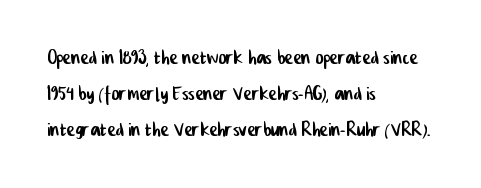
Q: Is the text underlined? A: No.
Q: How is the paragraph aligned? A: Left-aligned.
Q: Is the spacing between letters normal or unusually wide? A: Normal.
Q: Is the spacing between lines tight, normal or loose? A: Normal.
